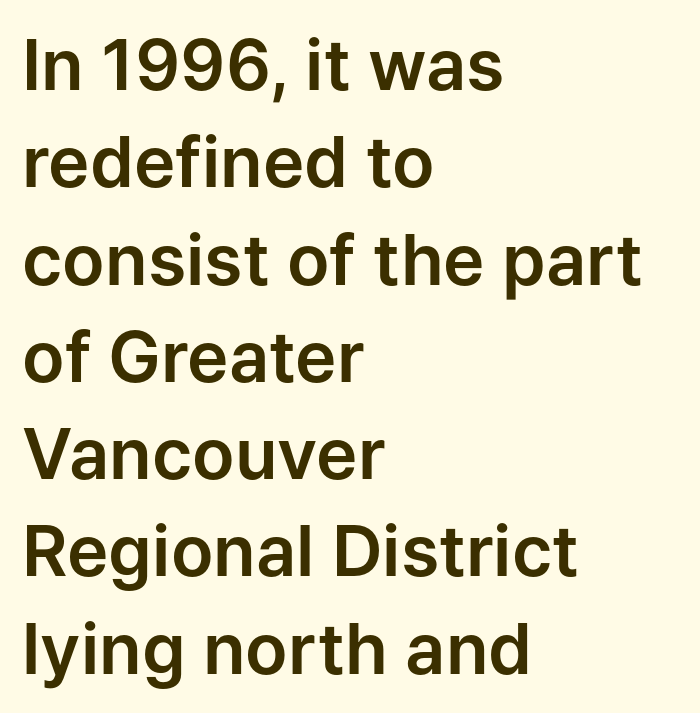
{"serif": "no", "italic": "no", "width": "normal", "stroke_contrast": "low", "x_height": "medium", "monospaced": "no", "underline": "no", "align": "left", "line_spacing": "normal", "line_spacing_ratio": 1.39, "letter_spacing": "normal", "letter_spacing_em": 0.0, "glyph_px": 70}
